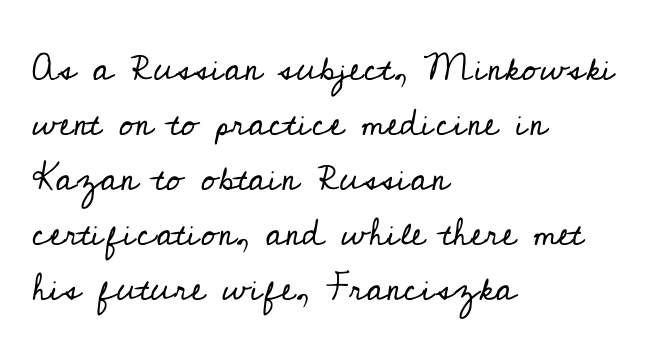
{"serif": "yes", "bold": "no", "weight": "regular", "width": "normal", "stroke_contrast": "low", "x_height": "small", "monospaced": "no", "underline": "no", "align": "left", "line_spacing": "normal", "line_spacing_ratio": 1.45, "letter_spacing": "normal", "letter_spacing_em": 0.0, "glyph_px": 38}
